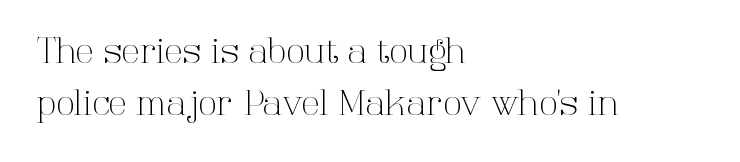
Q: Is the text bold? A: No.
Q: Is the text italic (slanted)? A: No, it is upright.
Q: Is the typeface a serif or a sans-serif typeface? A: Serif.
Q: Is the text underlined? A: No.
Q: How is the paragraph aligned? A: Left-aligned.
Q: Is the spacing between letters normal or unusually wide? A: Normal.
Q: Is the spacing between lines tight, normal or loose? A: Normal.
Q: Width (condensed, normal, or wide)? A: Normal.
Q: Stroke contrast? A: High.
Q: x-height? A: Medium.
Q: Monospaced? A: No.
